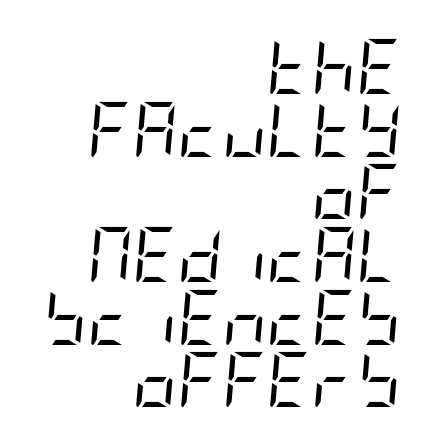
The image shows 55 px regular-weight, condensed type, italic (leaning right); set right-aligned, tight line spacing (1.14x), normal letter spacing, not underlined; low stroke contrast and a large x-height.
